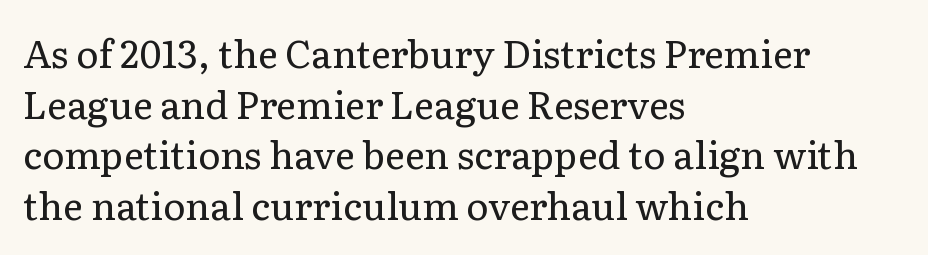
The image shows 38 px regular-weight serif type, upright; set left-aligned, normal line spacing (1.33x), normal letter spacing, not underlined; low stroke contrast and a medium x-height.
